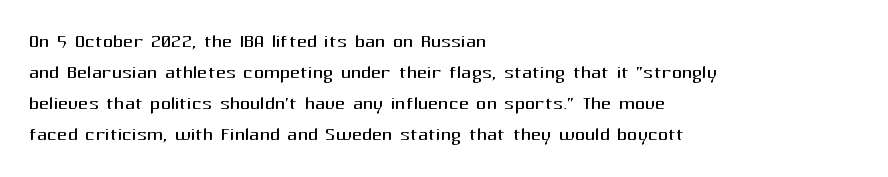
Q: Is the text bold? A: No.
Q: Is the text italic (slanted)? A: No, it is upright.
Q: Is the text underlined? A: No.
Q: How is the paragraph aligned? A: Left-aligned.
Q: Is the spacing between letters normal or unusually wide? A: Normal.
